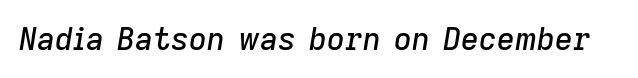
The image shows 31 px text type, italic (leaning right); set normal letter spacing, not underlined; low stroke contrast and a medium x-height.
